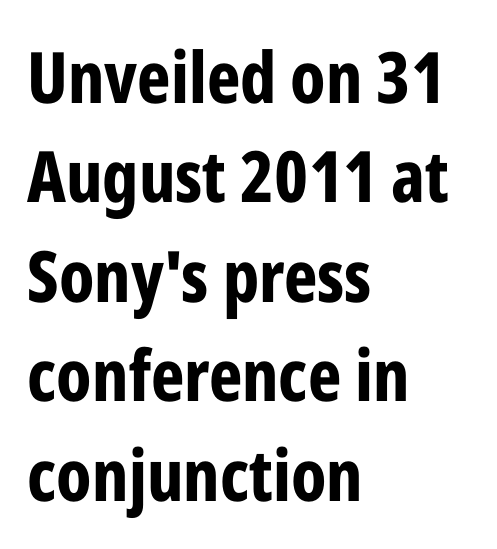
{"serif": "no", "italic": "no", "bold": "yes", "weight": "bold", "width": "condensed", "stroke_contrast": "low", "x_height": "medium", "monospaced": "no", "underline": "no", "align": "left", "line_spacing": "normal", "line_spacing_ratio": 1.4, "letter_spacing": "normal", "letter_spacing_em": 0.0, "glyph_px": 71}
